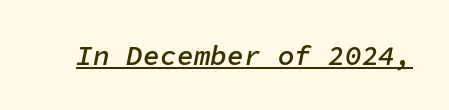
{"italic": "yes", "lean": "right", "slant_degrees": 11, "bold": "semi", "weight": "semibold", "width": "normal", "stroke_contrast": "low", "x_height": "medium", "monospaced": "yes", "underline": "yes", "letter_spacing": "normal", "letter_spacing_em": 0.0, "glyph_px": 28}
